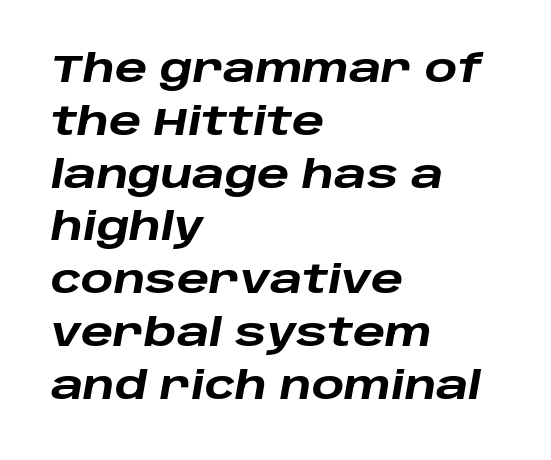
{"italic": "yes", "lean": "right", "slant_degrees": 10, "bold": "yes", "weight": "heavy", "width": "wide", "stroke_contrast": "low", "x_height": "large", "monospaced": "no", "underline": "no", "align": "left", "line_spacing": "normal", "line_spacing_ratio": 1.39, "letter_spacing": "normal", "letter_spacing_em": 0.0, "glyph_px": 38}
